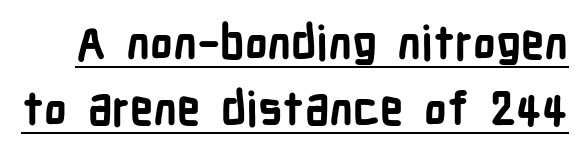
The letters advance in unequal steps, a hallmark of proportional type. Every stem runs plumb, perpendicular to the baseline. Honestly, the underline is the first thing you notice here. What's the leading like? Ordinary, nothing unusual. These lines keep a tight, regular rhythm from letter to letter.
